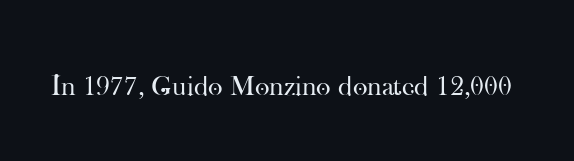
The image shows 28 px regular-weight serif type, upright; set normal letter spacing, not underlined; high stroke contrast and a small x-height.
